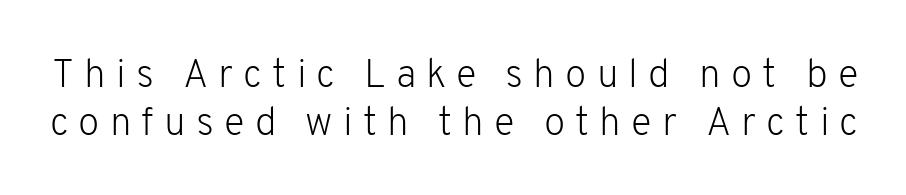
No feet cap the strokes, marking this as sans-serif type. No word sits above an underline. The font sits on the lighter half of the weight spectrum, regular included. Vertical strokes here are truly vertical.
